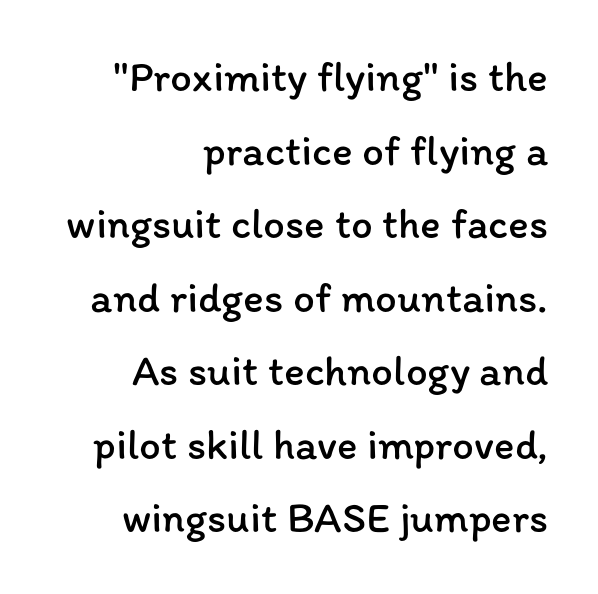
Q: Is the text bold? A: No.
Q: Is the text italic (slanted)? A: No, it is upright.
Q: Is the text underlined? A: No.
Q: How is the paragraph aligned? A: Right-aligned.
Q: Is the spacing between letters normal or unusually wide? A: Normal.
Q: Width (condensed, normal, or wide)? A: Normal.
Q: Stroke contrast? A: Low.
Q: x-height? A: Medium.
Q: Monospaced? A: No.
